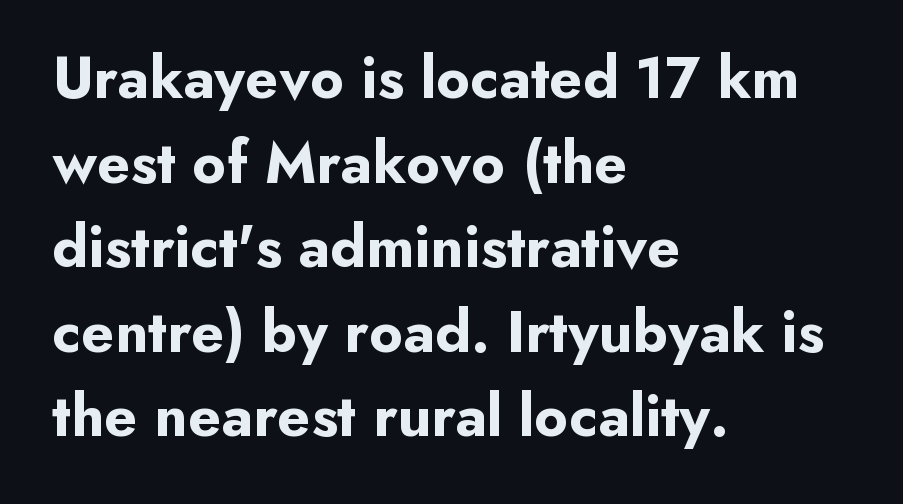
{"serif": "no", "italic": "no", "bold": "yes", "weight": "bold", "width": "normal", "stroke_contrast": "low", "x_height": "small", "monospaced": "no", "underline": "no", "align": "left", "line_spacing": "normal", "line_spacing_ratio": 1.41, "letter_spacing": "normal", "letter_spacing_em": 0.0, "glyph_px": 60}
